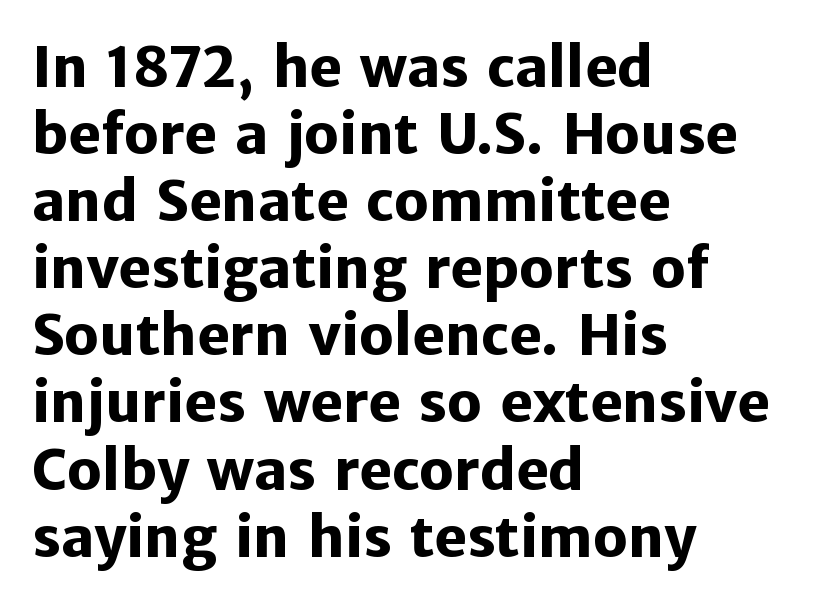
Q: Is the text bold? A: Yes.
Q: Is the text italic (slanted)? A: No, it is upright.
Q: Is the typeface a serif or a sans-serif typeface? A: Sans-serif.
Q: Is the text underlined? A: No.
Q: How is the paragraph aligned? A: Left-aligned.
Q: Is the spacing between letters normal or unusually wide? A: Normal.
Q: Width (condensed, normal, or wide)? A: Normal.
Q: Stroke contrast? A: Low.
Q: x-height? A: Medium.
Q: Monospaced? A: No.
